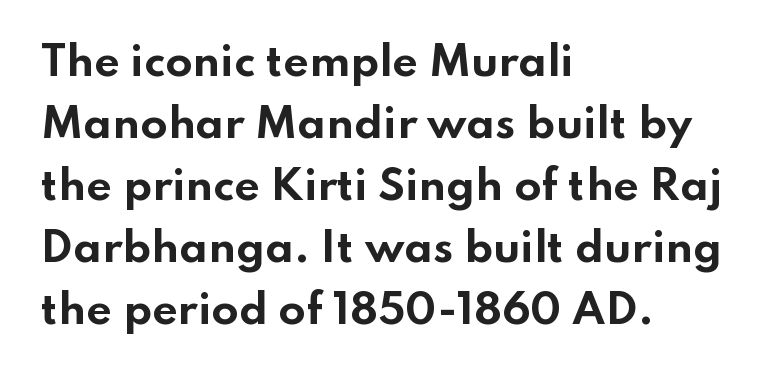
Descenders are the only things crossing below the line. Between one letter and the next there's only the usual sliver of space. The font's upright variant was chosen for this text. Weight check: bold — yes, fully.
